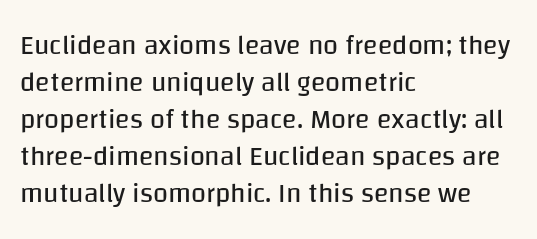
{"italic": "no", "bold": "no", "underline": "no", "align": "left", "line_spacing": "normal", "line_spacing_ratio": 1.37, "letter_spacing": "normal", "letter_spacing_em": 0.0, "glyph_px": 27}
